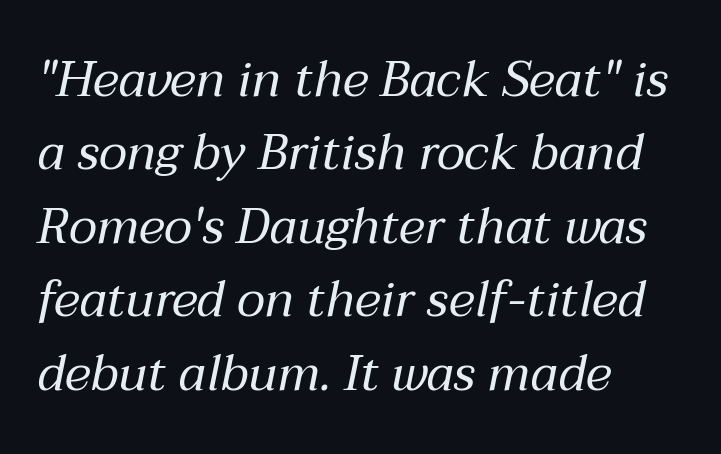
The image shows 50 px regular-weight type, italic (leaning right); set left-aligned, normal line spacing (1.47x), normal letter spacing, not underlined; medium stroke contrast and a medium x-height.
